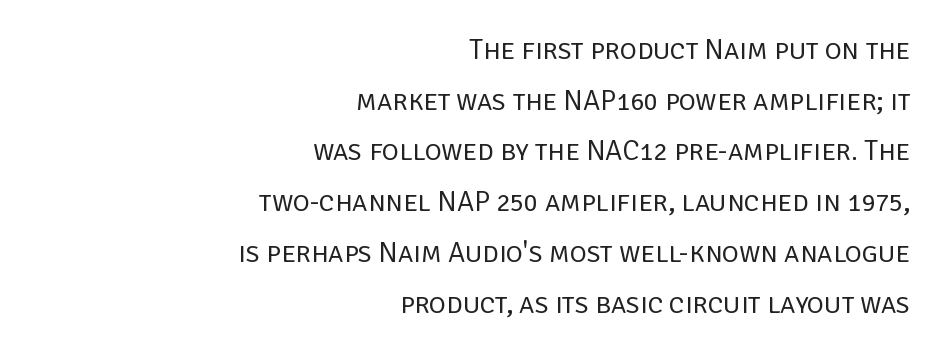
{"serif": "no", "italic": "no", "bold": "no", "weight": "regular", "width": "normal", "stroke_contrast": "low", "x_height": "large", "monospaced": "no", "underline": "no", "align": "right", "line_spacing_ratio": 1.75, "letter_spacing": "normal", "letter_spacing_em": 0.0, "glyph_px": 29}
